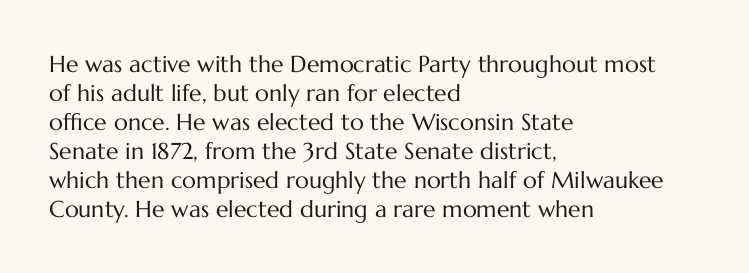
A typesetter would call this zero additional tracking. If you drew a line through each stem, it would be perfectly vertical. This block has exactly the height ordinary leading produces. Teacher's note: observe the even left margin — that is flush-left alignment. The area under the type is left untouched. This is not heavy type; no bold has been used.
